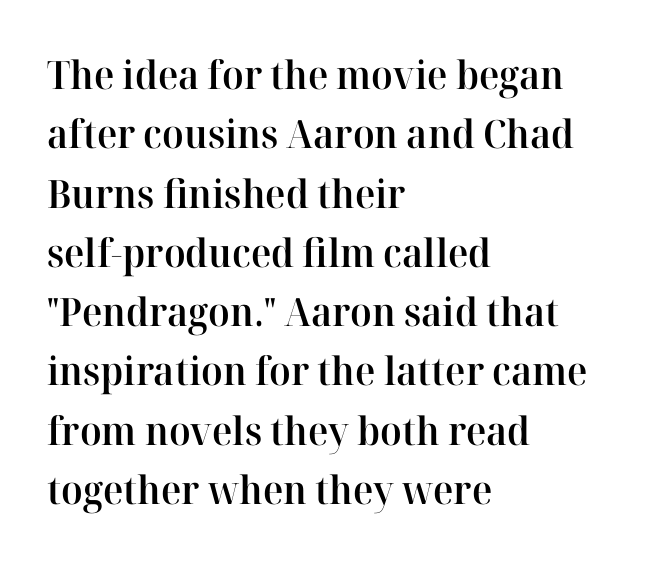
Words float on clear page, feet unadorned. Compared with typical body copy, the letter spacing here is the same. Vertical spacing — default. Each glyph is drawn with semibold strokes, heavier than normal yet not fully bold. Looks like regular typesetting: each glyph gets only the width it needs.
